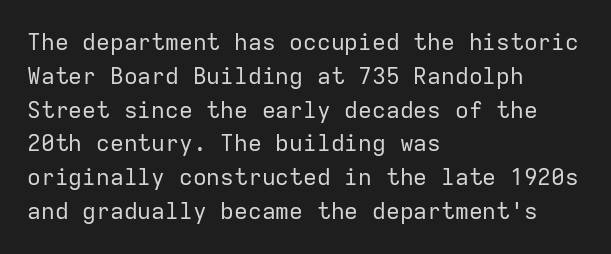
Just letters on the line, the space beneath them empty. Evenly set lines give the paragraph a standard silhouette. Heft: none added — not bold. Notice how the passage keeps a crisp vertical edge on the left only. No extra tracking has been applied to these lines. A roman cut, with each character standing at attention.
